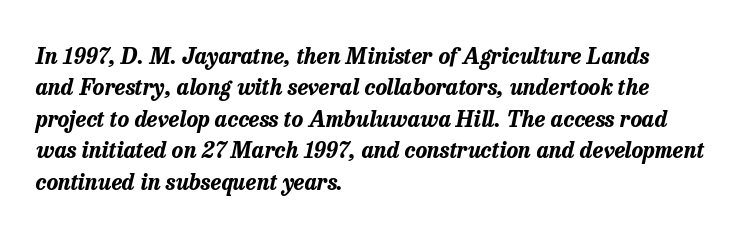
The image shows 22 px bold type, italic (leaning right); set left-aligned, normal line spacing (1.43x), normal letter spacing, not underlined.
